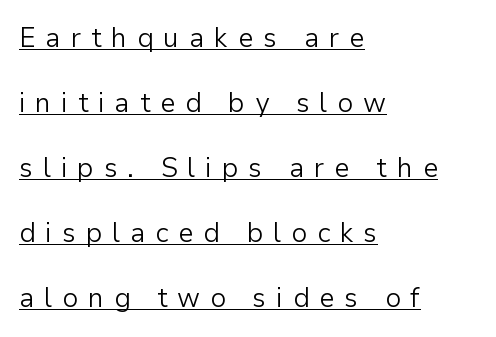
The image shows 27 px text type, upright; set left-aligned, loose line spacing (2.41x), unusually wide letter spacing (+0.36 em), underlined.
